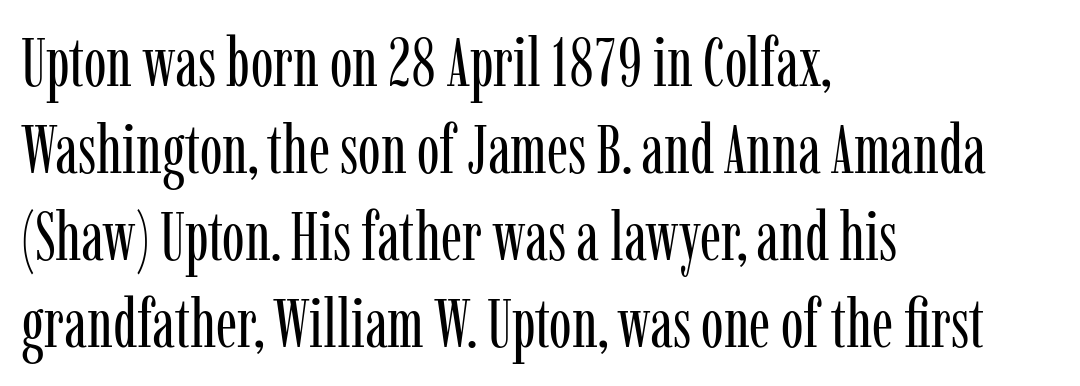
The image shows 68 px regular-weight, condensed serif type, upright; set left-aligned, normal line spacing (1.28x), normal letter spacing, not underlined; low stroke contrast and a medium x-height.
